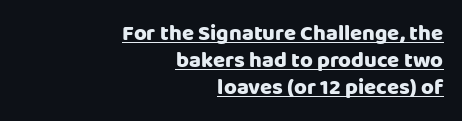
Q: Is the text italic (slanted)? A: No, it is upright.
Q: Is the text underlined? A: Yes.
Q: How is the paragraph aligned? A: Right-aligned.
Q: Is the spacing between letters normal or unusually wide? A: Normal.
